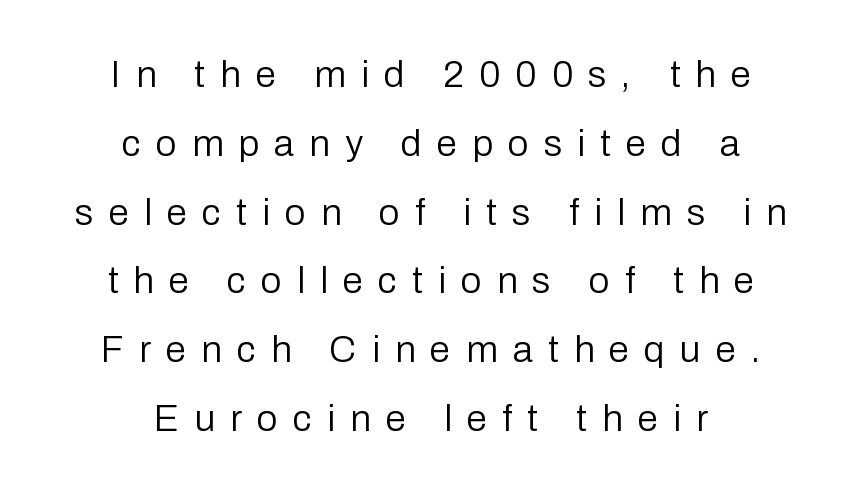
The image shows 37 px regular-weight sans-serif type, upright; set centered, line spacing 1.86x, unusually wide letter spacing (+0.41 em), not underlined; low stroke contrast and a medium x-height.
